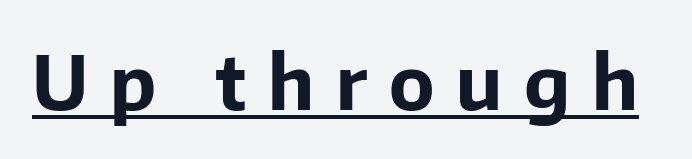
Each letter keeps its own natural width here, so spacing adapts to shape. The horizontal fit of the characters is loose and conspicuously gappy. The glyphs in this specimen are sans serif. A rule runs beneath these lines of type.
